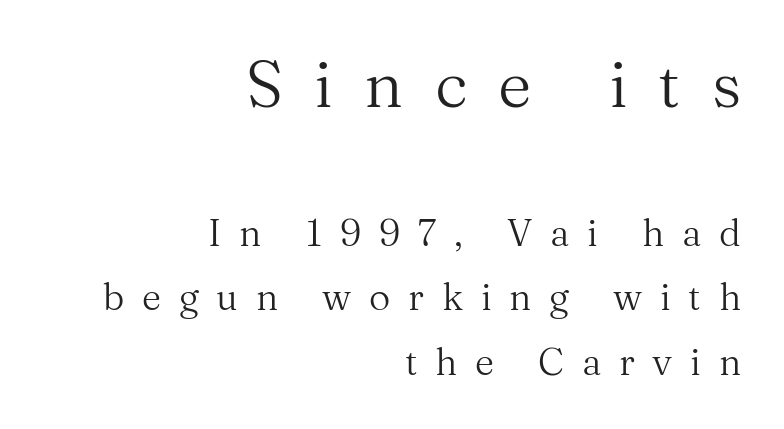
Spacing between characters has been opened up far beyond the box default. Decoration check: the copy has no underline. Stroke terminals: seriffed. The passage shown begins with its larger block and ends with its smaller one.
